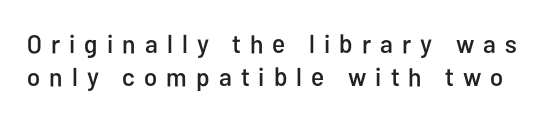
Q: Is the text italic (slanted)? A: No, it is upright.
Q: Is the text underlined? A: No.
Q: Is the spacing between letters normal or unusually wide? A: Unusually wide.
Q: Is the spacing between lines tight, normal or loose? A: Normal.
